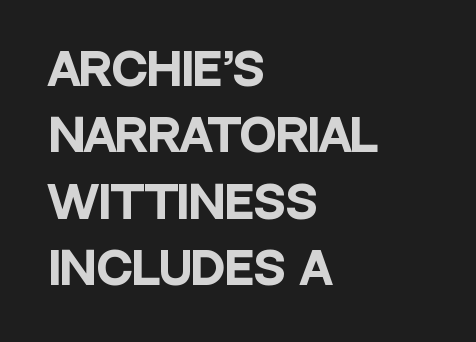
Q: Is the text bold? A: Yes.
Q: Is the text italic (slanted)? A: No, it is upright.
Q: Is the typeface a serif or a sans-serif typeface? A: Sans-serif.
Q: Is the text underlined? A: No.
Q: How is the paragraph aligned? A: Left-aligned.
Q: Is the spacing between letters normal or unusually wide? A: Normal.
Q: Is the spacing between lines tight, normal or loose? A: Normal.
Q: Width (condensed, normal, or wide)? A: Condensed.
Q: Stroke contrast? A: Low.
Q: x-height? A: Large.
Q: Monospaced? A: No.
